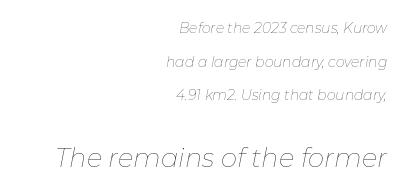
The typeface has the unassuming heft of standard copy or less. Scale increases going downward across the two blocks. Rule under the text: the space is simply empty. A great deal of white space separates one row of letters from the next.
